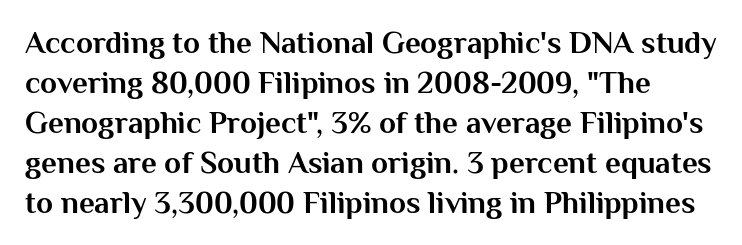
The image shows 31 px bold sans-serif type, upright; set normal line spacing (1.29x), normal letter spacing, not underlined; medium stroke contrast and a medium x-height.
